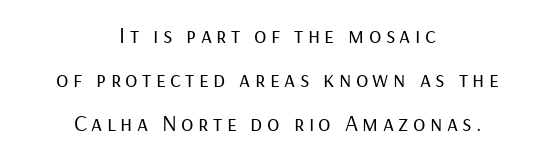
The image shows 23 px text type, upright; set centered, loose line spacing (1.92x), not underlined.
